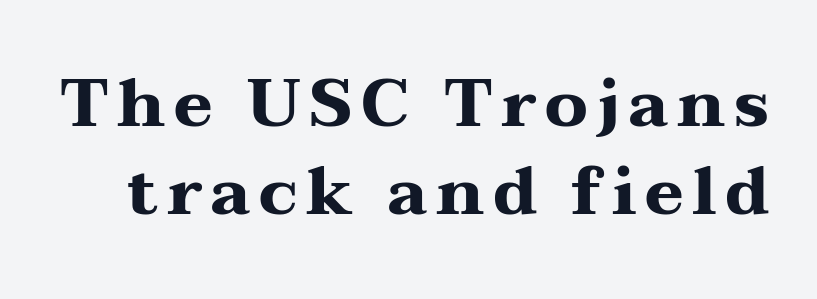
The image shows 66 px heavy, wide serif type, upright; set normal line spacing (1.34x), not underlined; medium stroke contrast and a medium x-height.
